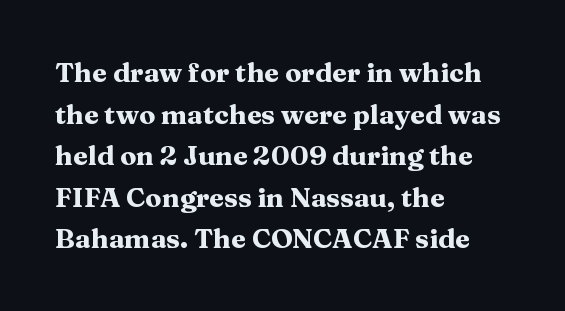
{"italic": "no", "bold": "yes", "underline": "no", "align": "left", "line_spacing": "normal", "line_spacing_ratio": 1.54, "letter_spacing": "normal", "letter_spacing_em": 0.0, "glyph_px": 27}
